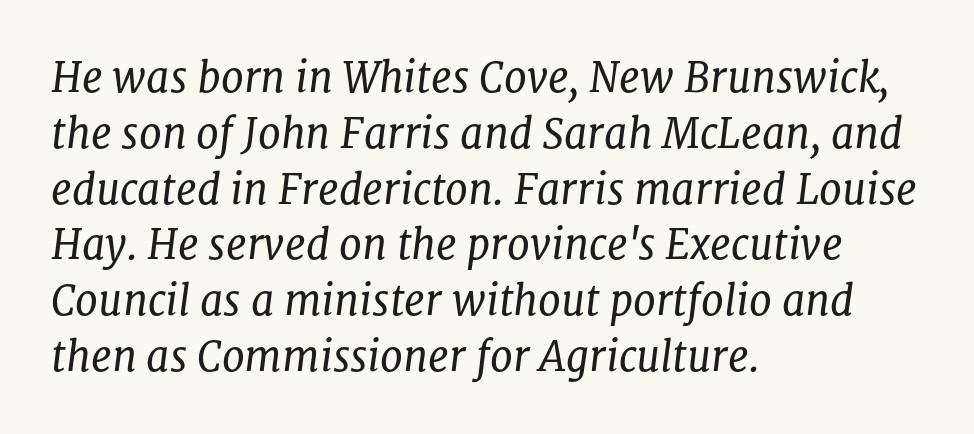
Q: Is the text bold? A: No.
Q: Is the text italic (slanted)? A: Yes, it leans right by about 8 degrees.
Q: Is the typeface a serif or a sans-serif typeface? A: Serif.
Q: Is the text underlined? A: No.
Q: How is the paragraph aligned? A: Left-aligned.
Q: Is the spacing between letters normal or unusually wide? A: Normal.
Q: Is the spacing between lines tight, normal or loose? A: Normal.
Q: Width (condensed, normal, or wide)? A: Normal.
Q: Stroke contrast? A: Low.
Q: x-height? A: Medium.
Q: Monospaced? A: No.
